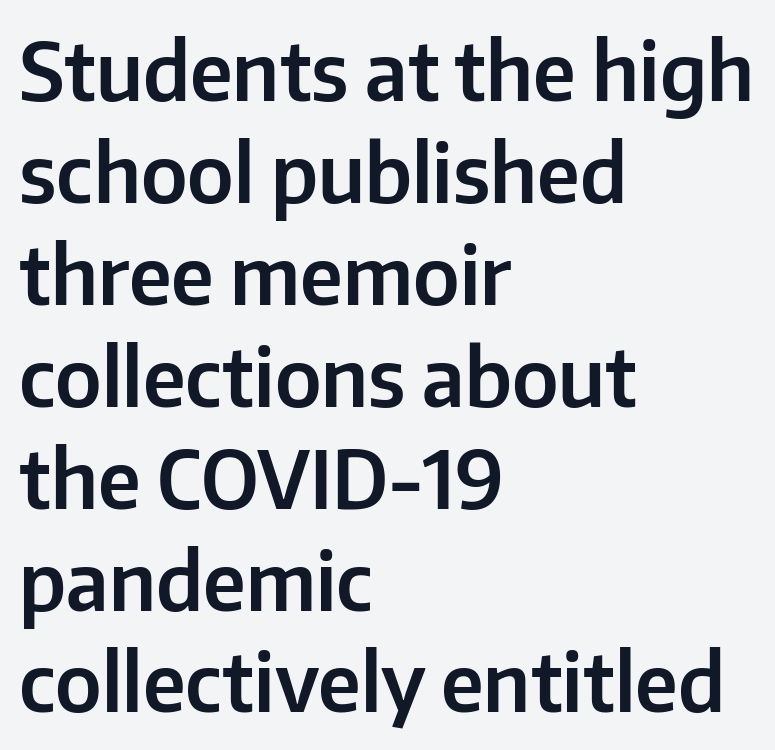
The strip under each line holds only bare page. In terms of posture, this sample is upright. These lines stack with their left ends in a neat column. Regular leading.
